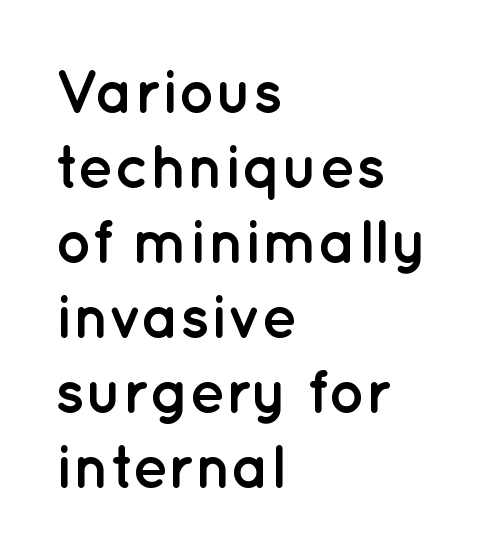
Inter-character spacing is left at the font's built-in metrics. Quick note: not italic, upright. The characters look thick and weighty, a clear bold. The face used here is proportionally spaced, like ordinary book or web type. The foot of each line stays bare and open.
